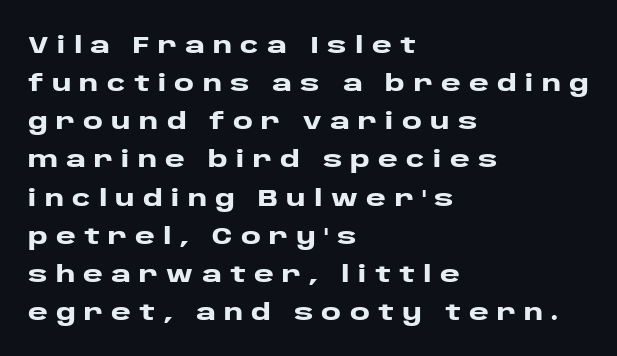
Q: Is the text bold? A: Yes.
Q: Is the text italic (slanted)? A: No, it is upright.
Q: Is the text underlined? A: No.
Q: How is the paragraph aligned? A: Left-aligned.
Q: Is the spacing between letters normal or unusually wide? A: Unusually wide.
Q: Is the spacing between lines tight, normal or loose? A: Normal.
